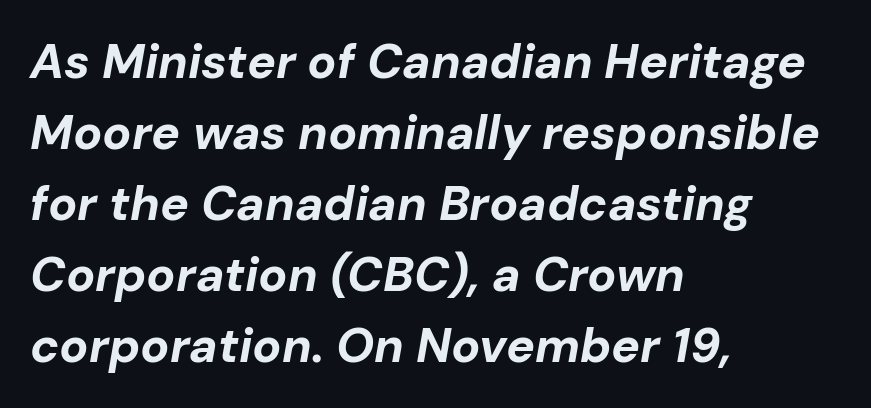
What's the leading like? Ordinary, nothing unusual. Slant detected: the letters are inclined. On the weight axis this lands at bold, roughly 700. Anything drawn beneath the words? Only blank space. These lines are rendered in a variable-pitch font.
